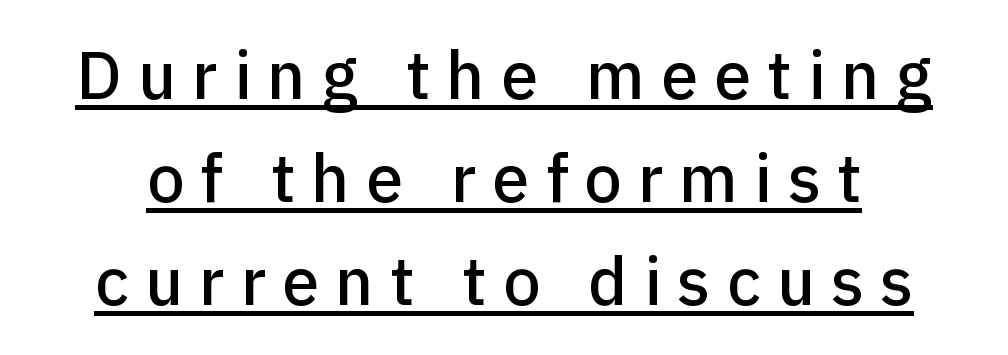
{"serif": "no", "italic": "no", "width": "normal", "stroke_contrast": "low", "x_height": "medium", "monospaced": "no", "underline": "yes", "line_spacing": "normal", "line_spacing_ratio": 1.54, "letter_spacing": "wide", "letter_spacing_em": 0.24, "glyph_px": 67}
